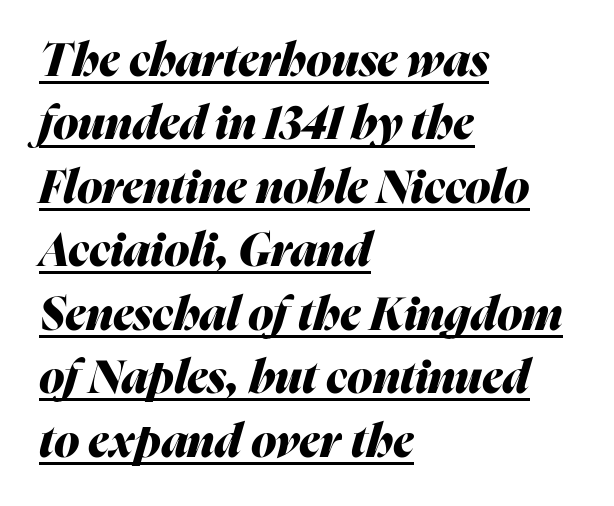
The image shows 46 px heavy type, italic (leaning right); set left-aligned, normal line spacing (1.38x), normal letter spacing, underlined; medium stroke contrast and a medium x-height.
